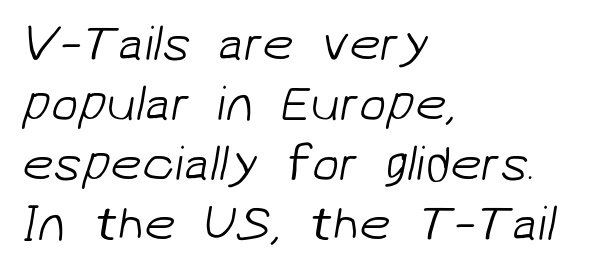
The image shows 50 px light sans-serif type; set left-aligned, line spacing 1.2x, normal letter spacing, not underlined; low stroke contrast and a medium x-height.
